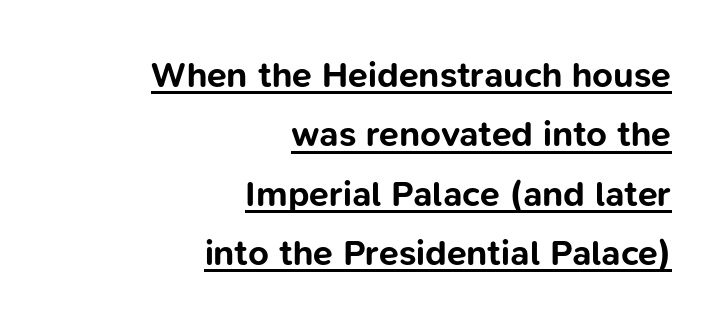
{"serif": "no", "italic": "no", "bold": "yes", "weight": "bold", "width": "normal", "stroke_contrast": "low", "x_height": "medium", "monospaced": "no", "underline": "yes", "align": "right", "line_spacing": "normal", "line_spacing_ratio": 1.65, "letter_spacing": "normal", "letter_spacing_em": 0.0, "glyph_px": 36}
